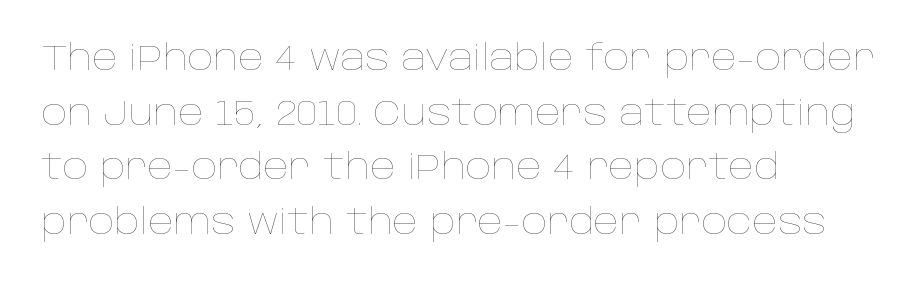
The image shows 36 px thin type, upright; set left-aligned, normal line spacing (1.52x), normal letter spacing, not underlined; low stroke contrast and a large x-height.
